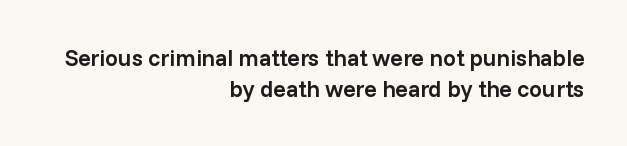
{"italic": "no", "bold": "semi", "underline": "no", "align": "right", "line_spacing": "normal", "line_spacing_ratio": 1.34, "letter_spacing": "normal", "letter_spacing_em": 0.0, "glyph_px": 23}
